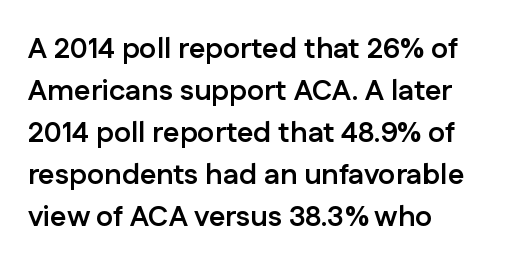
Beneath every word, the page is bare. The line texture is even and compact thanks to regular tracking. To sum up the face: it is a sans, with no serifs. Note the varied advance widths — an 'i' is clearly narrower than an 'm'. Line beginnings align vertically; line endings do not. The letters are bold, with thick, heavy strokes.
